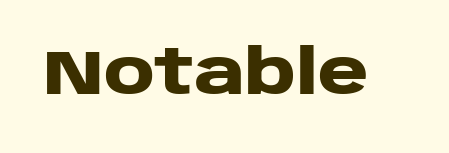
Q: Is the text bold? A: Yes.
Q: Is the text italic (slanted)? A: No, it is upright.
Q: Is the typeface a serif or a sans-serif typeface? A: Sans-serif.
Q: Is the text underlined? A: No.
Q: Is the spacing between letters normal or unusually wide? A: Normal.
Q: Width (condensed, normal, or wide)? A: Wide.
Q: Stroke contrast? A: Low.
Q: x-height? A: Large.
Q: Monospaced? A: No.
